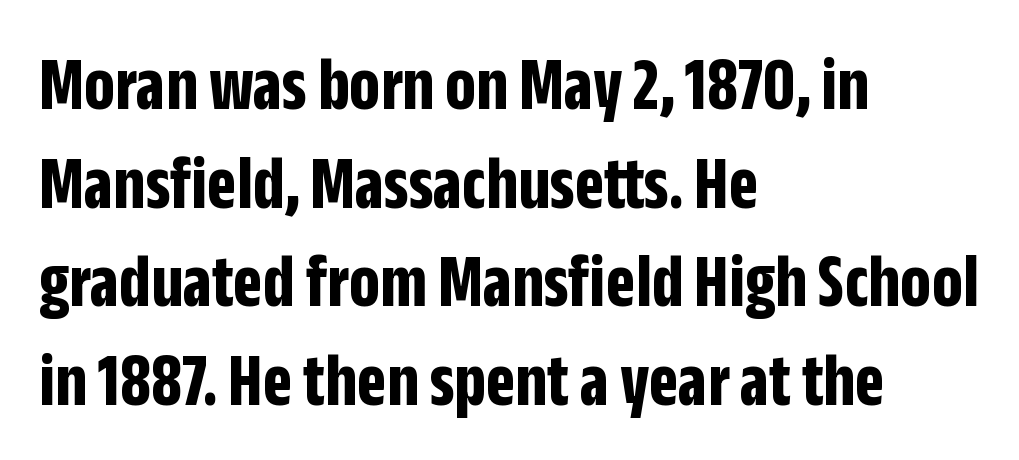
{"serif": "no", "italic": "no", "bold": "yes", "weight": "bold", "width": "condensed", "stroke_contrast": "low", "x_height": "large", "monospaced": "no", "underline": "no", "align": "left", "line_spacing": "normal", "line_spacing_ratio": 1.28, "letter_spacing": "normal", "letter_spacing_em": 0.0, "glyph_px": 77}
